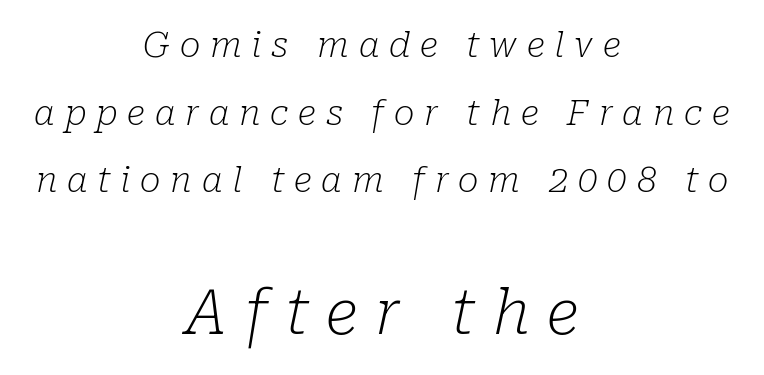
Q: Is the text bold? A: No.
Q: Is the text italic (slanted)? A: Yes, it leans right by about 10 degrees.
Q: Is the typeface a serif or a sans-serif typeface? A: Serif.
Q: Is the text underlined? A: No.
Q: How is the paragraph aligned? A: Centered.
Q: Is the spacing between letters normal or unusually wide? A: Unusually wide.
Q: Is the spacing between lines tight, normal or loose? A: Loose.
Q: Which block of text is set in a larger size, the first (top) or the second (bottom)? A: The second (bottom) one.
Q: Width (condensed, normal, or wide)? A: Normal.
Q: Stroke contrast? A: Low.
Q: x-height? A: Medium.
Q: Monospaced? A: No.
